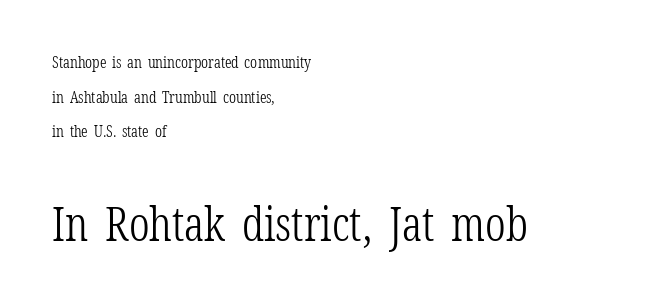
The image shows 47 px light, condensed serif type, upright; set left-aligned, loose line spacing (2.17x), normal letter spacing, not underlined; the second (bottom) block is 2.94x larger; low stroke contrast and a medium x-height.
